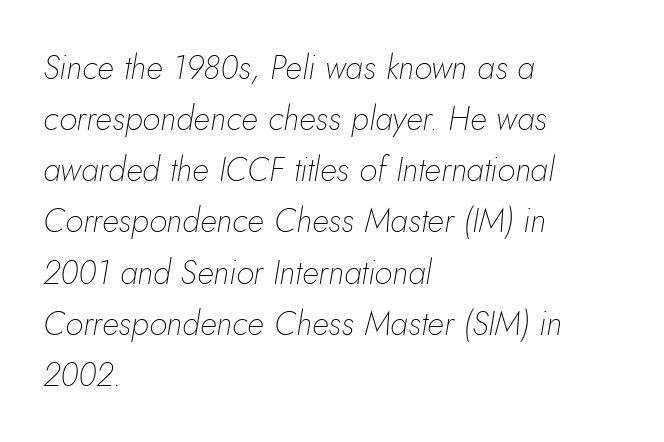
The image shows 33 px thin type, italic (leaning right); set left-aligned, normal line spacing (1.55x), normal letter spacing, not underlined; low stroke contrast and a small x-height.
